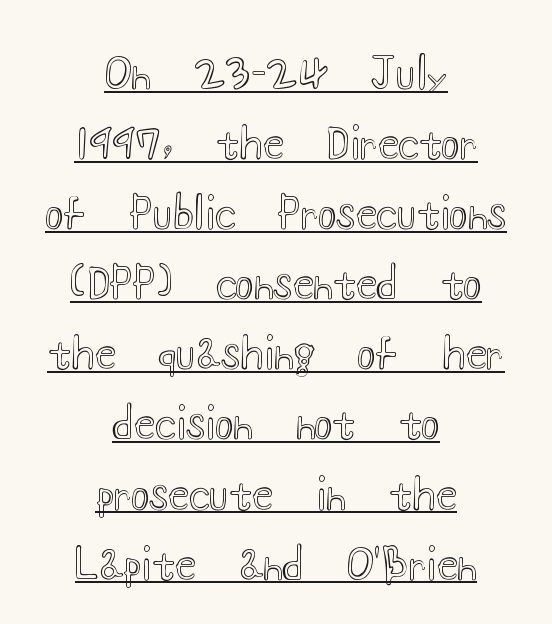
{"italic": "no", "width": "wide", "x_height": "small", "monospaced": "no", "underline": "yes", "align": "center", "line_spacing": "normal", "line_spacing_ratio": 1.63, "letter_spacing": "normal", "letter_spacing_em": 0.0, "glyph_px": 43}
